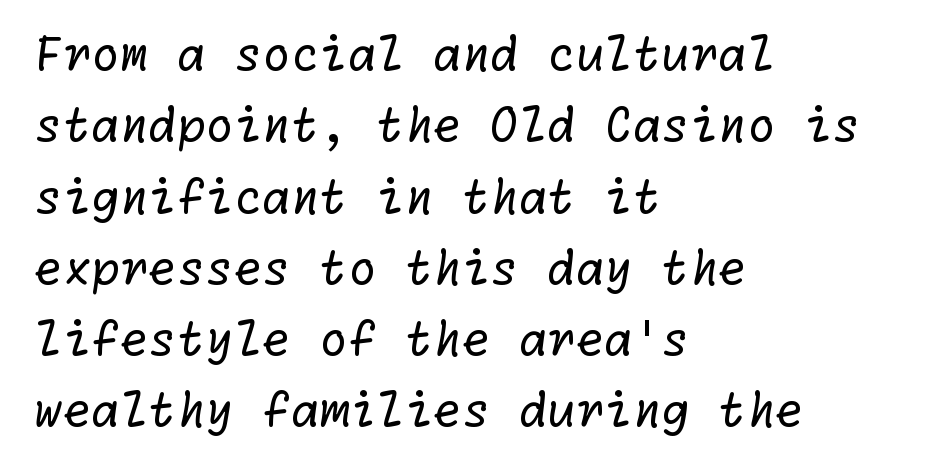
The image shows 46 px regular-weight sans-serif type; set left-aligned, normal line spacing (1.55x), normal letter spacing, not underlined; low stroke contrast and a medium x-height.
